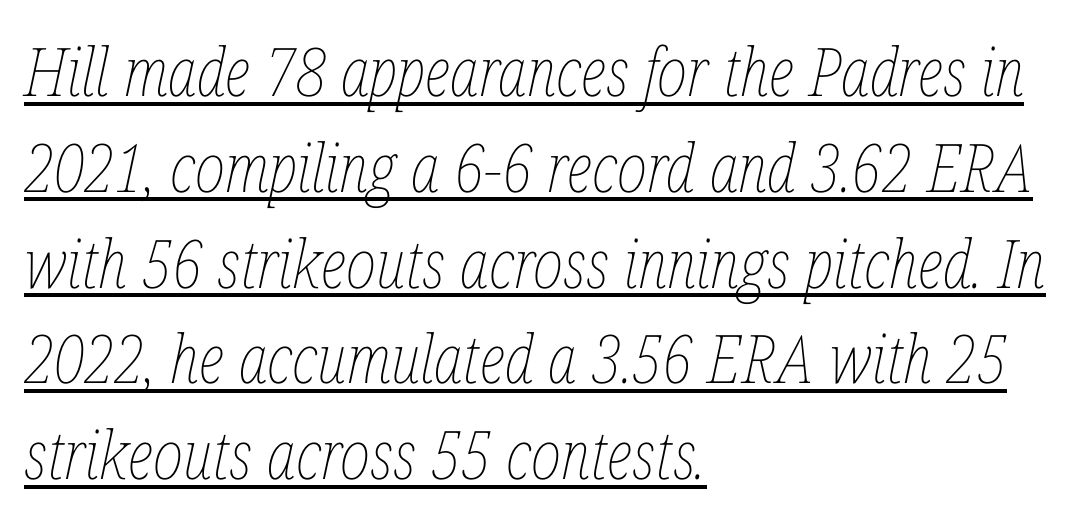
Every word sits above its own underline. The rendering uses natural spacing where letterforms have individual widths. There is no visible air inserted between adjacent glyphs. The glyphs look as if they've been sheared to an angle. The ragged edge is on the right, which tells us the setting is flush left.
